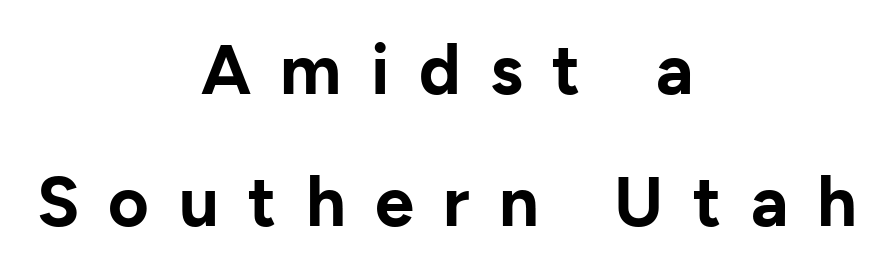
Here the designer chose a conventional face with non-uniform glyph widths. Characters remain perfectly vertical along every line. Words float on clear page, feet unadorned. The typesetting leans heavy: a genuine bold. These lines have a slow, spaced-out rhythm from letter to letter. A centered setting, common on invitations and titles, is used for this passage.
